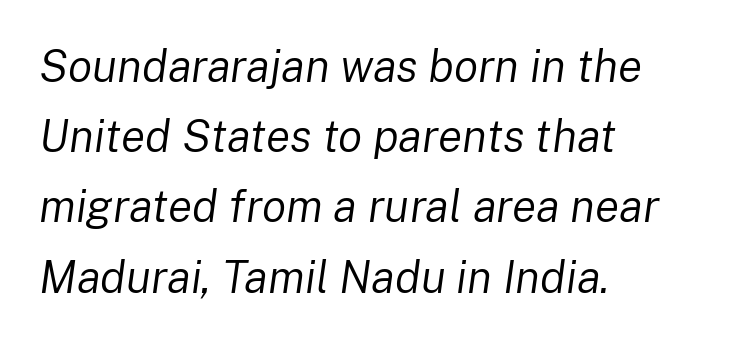
Italic? Definitely — the glyphs are oblique. If you drew a ruler down the left edge, every line would touch it. Is this a fixed-width face? No — the glyphs have proportional, varying widths. Each word holds together tightly as a unit, with standard inter-letter gaps.
